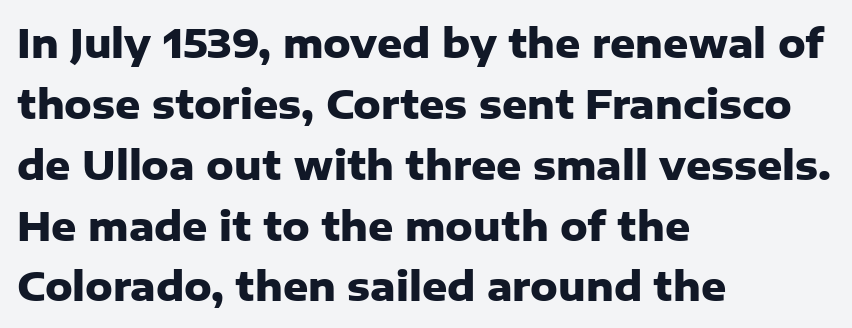
Q: Is the text bold? A: Yes.
Q: Is the text italic (slanted)? A: No, it is upright.
Q: Is the typeface a serif or a sans-serif typeface? A: Sans-serif.
Q: Is the text underlined? A: No.
Q: How is the paragraph aligned? A: Left-aligned.
Q: Is the spacing between letters normal or unusually wide? A: Normal.
Q: Is the spacing between lines tight, normal or loose? A: Normal.
Q: Width (condensed, normal, or wide)? A: Normal.
Q: Stroke contrast? A: Low.
Q: x-height? A: Medium.
Q: Monospaced? A: No.
